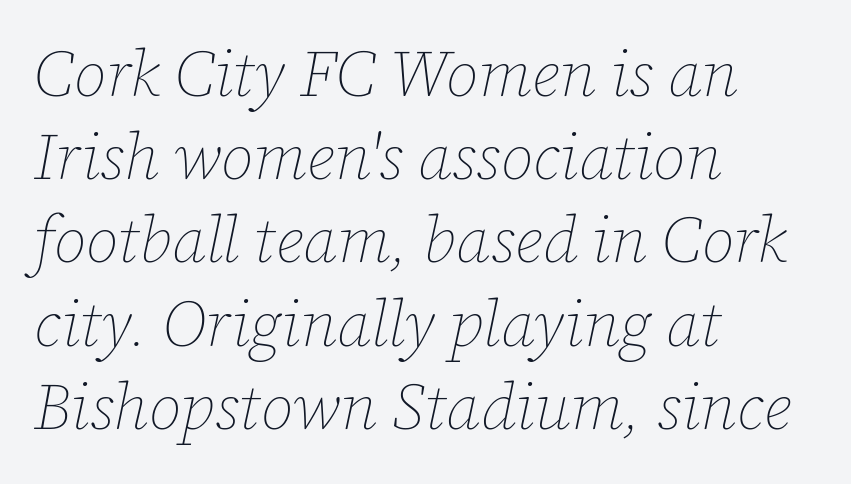
The image shows 65 px thin type, italic (leaning right); set left-aligned, normal line spacing (1.28x), normal letter spacing, not underlined; low stroke contrast and a medium x-height.
